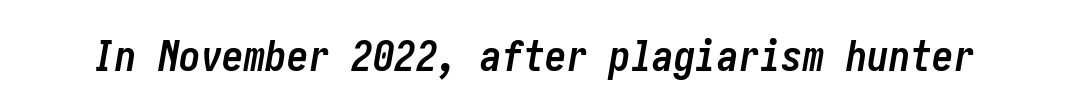
Is the type bold? Yes — the strokes are clearly thick and heavy. Descender tails drop into unmarked territory. Italic: yes, the glyphs are oblique. Each word holds together tightly as a unit, with standard inter-letter gaps.
